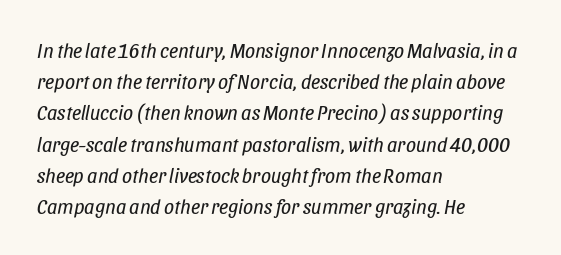
The image shows 20 px text type, italic (leaning right); set left-aligned, normal line spacing (1.56x), normal letter spacing, not underlined.
